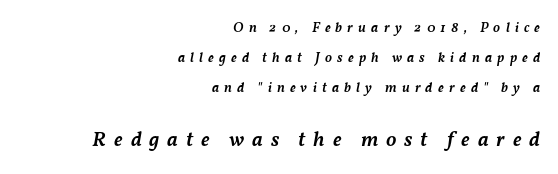
Look at the stroke-to-counter ratio: somewhat heavy, a semibold. Reading down the block, your eye finds every line finishing at a fixed right position. There is plenty of visible air inserted between adjacent glyphs. Baseline-to-baseline distance is far greater than the letter height. Glance below the letters and you will spot only blank space.
